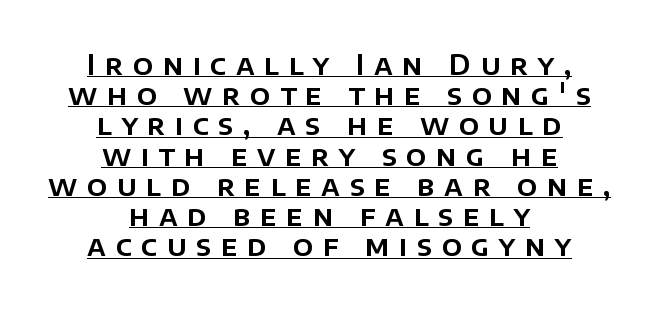
Q: Is the text italic (slanted)? A: No, it is upright.
Q: Is the typeface a serif or a sans-serif typeface? A: Sans-serif.
Q: Is the text underlined? A: Yes.
Q: How is the paragraph aligned? A: Centered.
Q: Is the spacing between letters normal or unusually wide? A: Unusually wide.
Q: Is the spacing between lines tight, normal or loose? A: Tight.
Q: Width (condensed, normal, or wide)? A: Normal.
Q: Stroke contrast? A: Low.
Q: x-height? A: Large.
Q: Monospaced? A: No.
